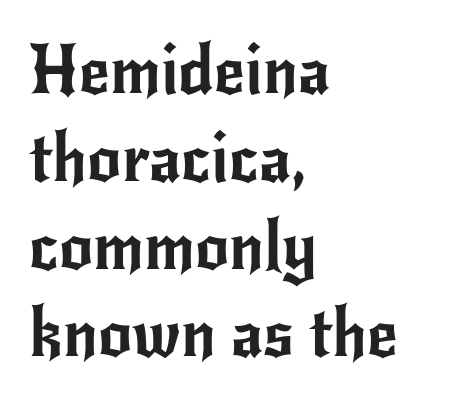
Q: Is the text italic (slanted)? A: No, it is upright.
Q: Is the typeface a serif or a sans-serif typeface? A: Sans-serif.
Q: Is the text underlined? A: No.
Q: How is the paragraph aligned? A: Left-aligned.
Q: Is the spacing between letters normal or unusually wide? A: Normal.
Q: Is the spacing between lines tight, normal or loose? A: Normal.
Q: Width (condensed, normal, or wide)? A: Normal.
Q: Stroke contrast? A: Low.
Q: x-height? A: Small.
Q: Monospaced? A: No.
